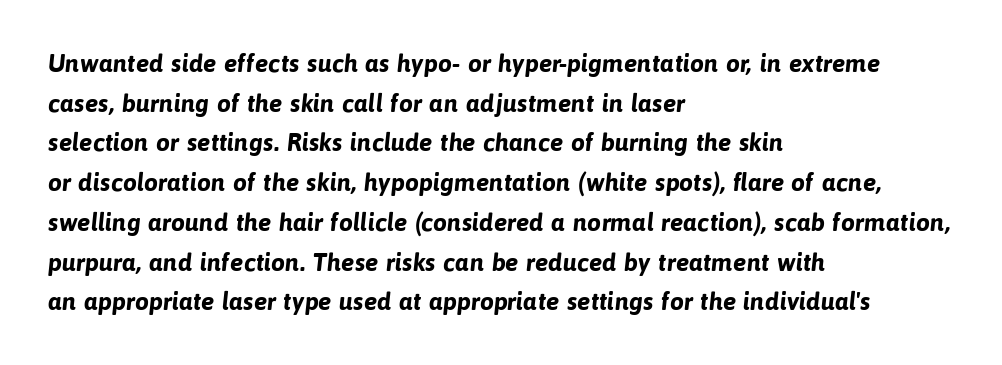
Q: Is the text bold? A: Yes.
Q: Is the text underlined? A: No.
Q: How is the paragraph aligned? A: Left-aligned.
Q: Is the spacing between letters normal or unusually wide? A: Normal.
Q: Is the spacing between lines tight, normal or loose? A: Normal.
